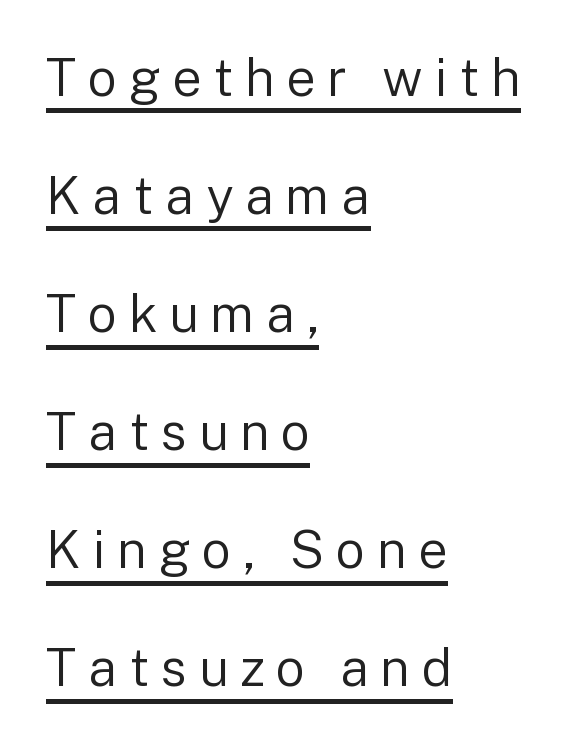
{"serif": "no", "italic": "no", "bold": "no", "weight": "regular", "width": "normal", "stroke_contrast": "low", "x_height": "medium", "monospaced": "no", "underline": "yes", "align": "left", "line_spacing": "loose", "line_spacing_ratio": 2.27, "letter_spacing": "wide", "letter_spacing_em": 0.22, "glyph_px": 52}
